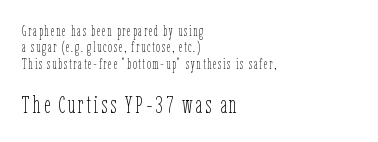
No extra ink here — the face is not bold. Is the block centered? No — it sits flush against the left margin. The following chunk of copy outweighs the initial chunk in type size. The axis of the letterforms is exactly vertical. No word sits above an underline.
